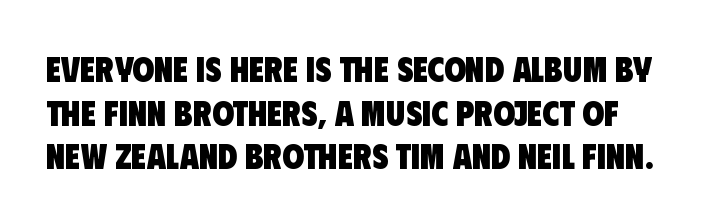
Bare-footed words on every line. In terms of weight, the rendering is a true, heavy bold. The leading is moderate, giving the passage an even texture. A typesetter would call this zero additional tracking.
